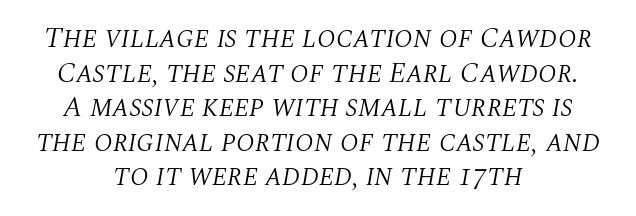
Caption: face not bold, strokes unweighted. The gap between lines stays unmarked. Is the type slanted? Yes — the strokes lean at a clear angle. Think of a printed novel: that variable character pitch is what you see here. One-word summary of the alignment: center. Examine the stroke ends and you'll spot serifs.
